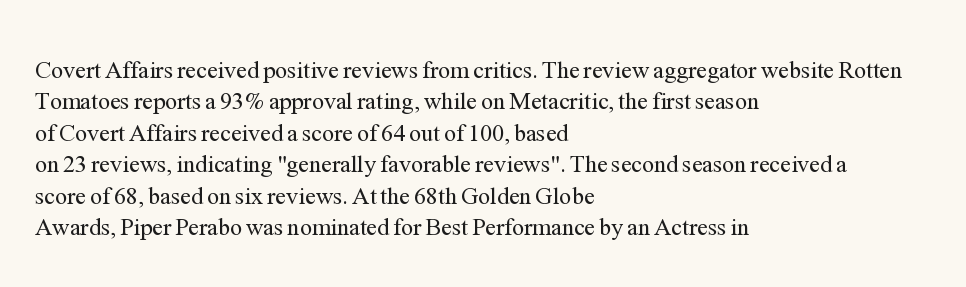
What stands out about the letter spacing? Nothing — it is the standard amount. Unmarked baselines from the first word to the last. The rendering anchors every line to the left-hand side. Regarding leading, the lines here are spaced in the standard way. Compared with a typical body face, this is equally light or lighter still. In terms of posture, this sample is upright.
